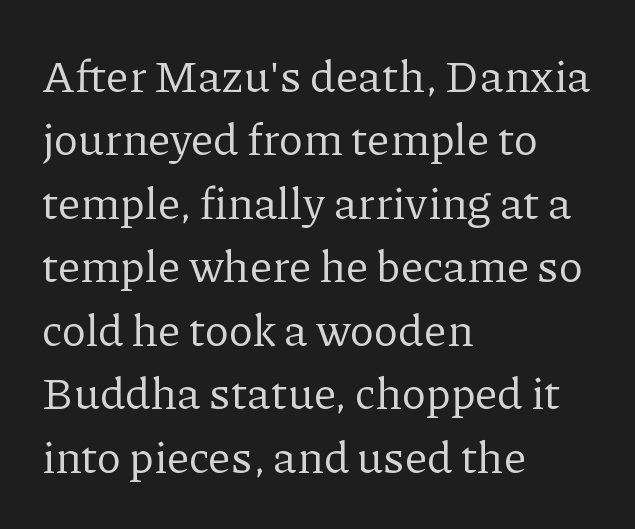
{"serif": "yes", "italic": "no", "bold": "no", "weight": "regular", "width": "normal", "stroke_contrast": "low", "x_height": "medium", "monospaced": "no", "underline": "no", "align": "left", "line_spacing": "normal", "line_spacing_ratio": 1.41, "letter_spacing": "normal", "letter_spacing_em": 0.0, "glyph_px": 45}
